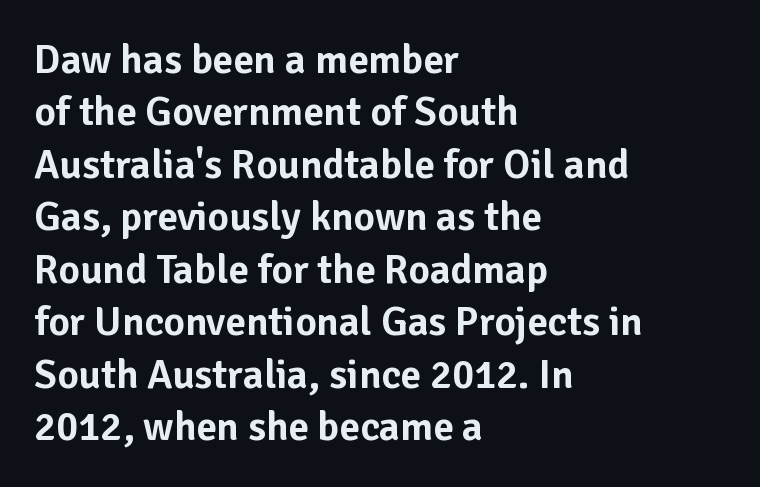
Normally led — the rows are evenly, conventionally spaced. The typeface chosen for these lines omits serifs. This rendering features lettering with no underline. These lines are set flush left with a ragged right edge.
